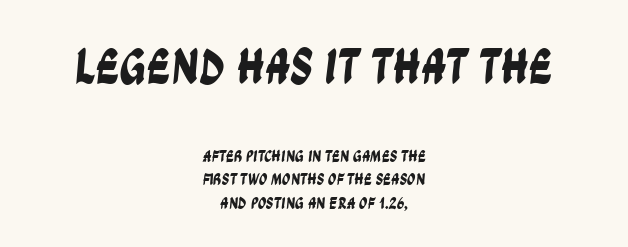
{"serif": "no", "width": "condensed", "stroke_contrast": "low", "x_height": "large", "monospaced": "no", "underline": "no", "align": "center", "line_spacing": "normal", "line_spacing_ratio": 1.39, "letter_spacing": "normal", "letter_spacing_em": 0.0, "larger_block": "first", "size_ratio": 3.0, "glyph_px": 51}
